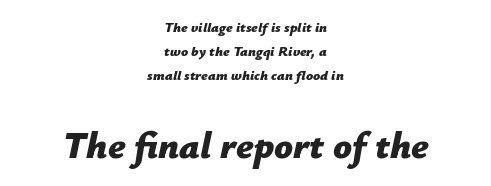
The specimen reads as italic at a glance. Notice how thick the strokes are: this is what a full bold looks like. This sample has the flowing, uneven cadence of proportional lettering. Leftover space on each line is divided equally before and after the words. Short note: letters normally spaced.
